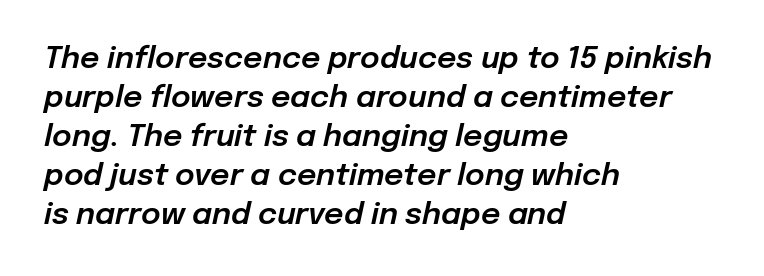
{"italic": "yes", "lean": "right", "slant_degrees": 12, "width": "normal", "stroke_contrast": "low", "x_height": "medium", "monospaced": "no", "underline": "no", "align": "left", "line_spacing": "normal", "line_spacing_ratio": 1.3, "letter_spacing": "normal", "letter_spacing_em": 0.0, "glyph_px": 30}
